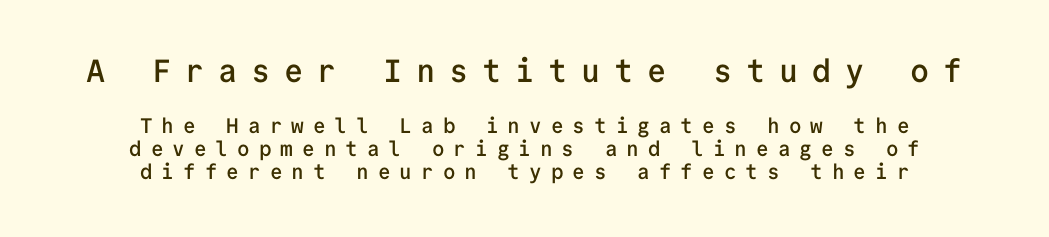
A typesetter would mark this as roman, not italic. Rows of type sit shoulder to shoulder in the vertical direction. Words float on clear page, feet unadorned. The letters march in equal steps, a hallmark of fixed-pitch type. Caption: semibold face, moderately heavy strokes.
